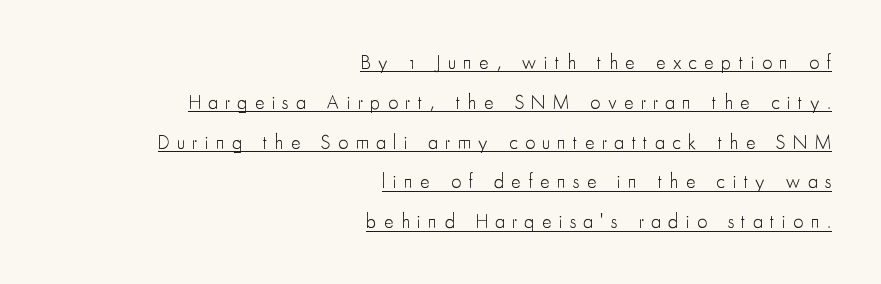
Q: Is the text bold? A: No.
Q: Is the text italic (slanted)? A: No, it is upright.
Q: Is the text underlined? A: Yes.
Q: How is the paragraph aligned? A: Right-aligned.
Q: Is the spacing between letters normal or unusually wide? A: Unusually wide.
Q: Is the spacing between lines tight, normal or loose? A: Loose.
